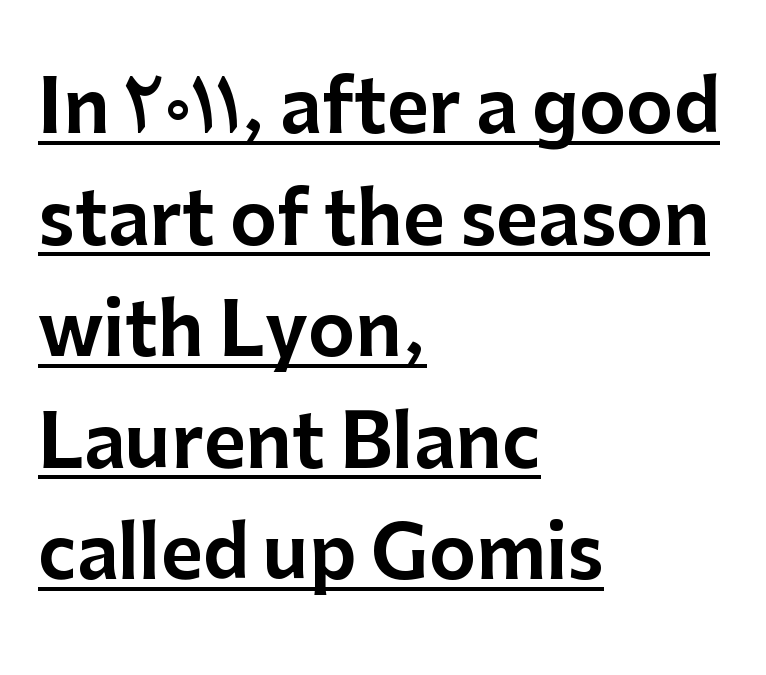
Q: Is the text italic (slanted)? A: No, it is upright.
Q: Is the typeface a serif or a sans-serif typeface? A: Sans-serif.
Q: Is the text underlined? A: Yes.
Q: How is the paragraph aligned? A: Left-aligned.
Q: Is the spacing between letters normal or unusually wide? A: Normal.
Q: Is the spacing between lines tight, normal or loose? A: Normal.
Q: Width (condensed, normal, or wide)? A: Normal.
Q: Stroke contrast? A: Low.
Q: x-height? A: Medium.
Q: Monospaced? A: No.
